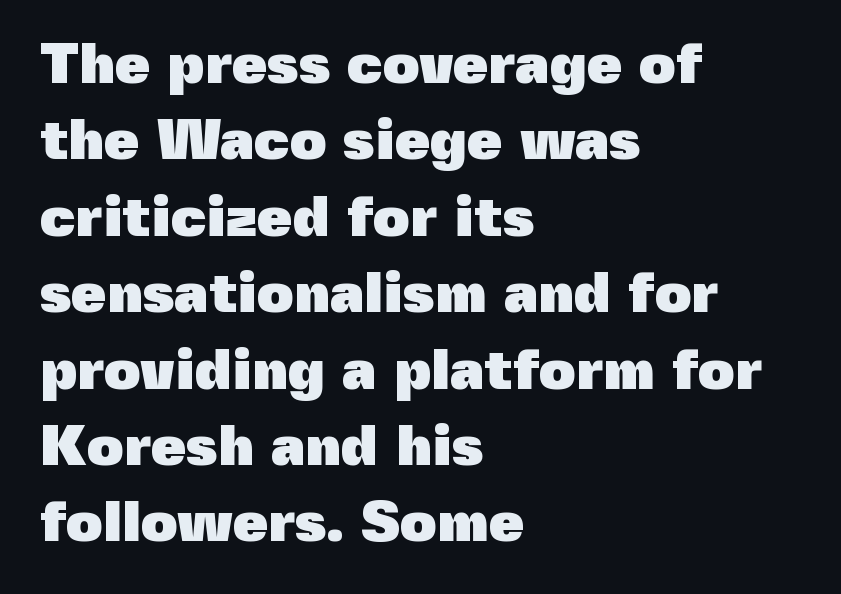
The image shows 57 px heavy sans-serif type, upright; set left-aligned, normal line spacing (1.34x), normal letter spacing, not underlined; a medium x-height.
